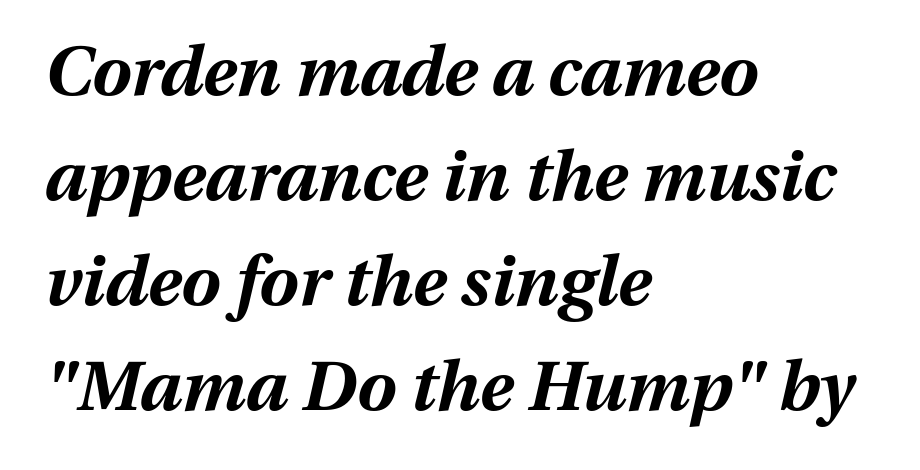
Q: Is the text bold? A: Yes.
Q: Is the text italic (slanted)? A: Yes, it leans right by about 13 degrees.
Q: Is the text underlined? A: No.
Q: How is the paragraph aligned? A: Left-aligned.
Q: Is the spacing between letters normal or unusually wide? A: Normal.
Q: Is the spacing between lines tight, normal or loose? A: Normal.
Q: Width (condensed, normal, or wide)? A: Normal.
Q: Stroke contrast? A: Medium.
Q: x-height? A: Medium.
Q: Monospaced? A: No.
